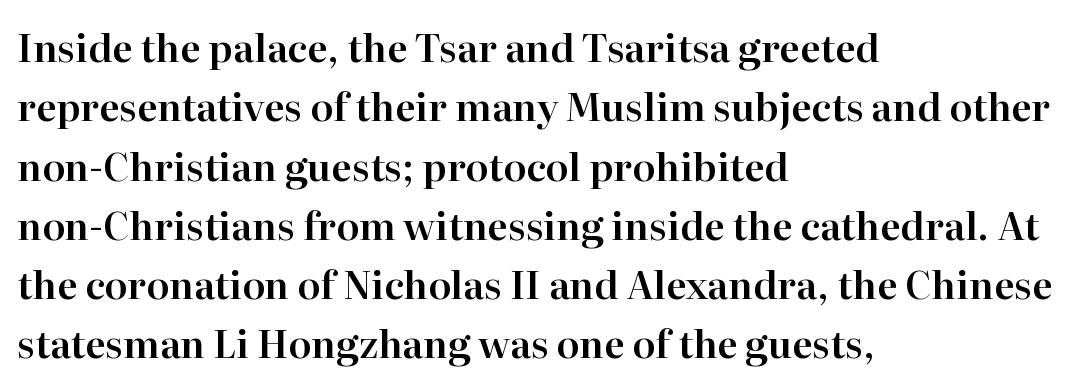
{"serif": "yes", "italic": "no", "width": "normal", "stroke_contrast": "high", "x_height": "medium", "monospaced": "no", "underline": "no", "align": "left", "line_spacing": "normal", "line_spacing_ratio": 1.56, "letter_spacing": "normal", "letter_spacing_em": 0.0, "glyph_px": 38}
